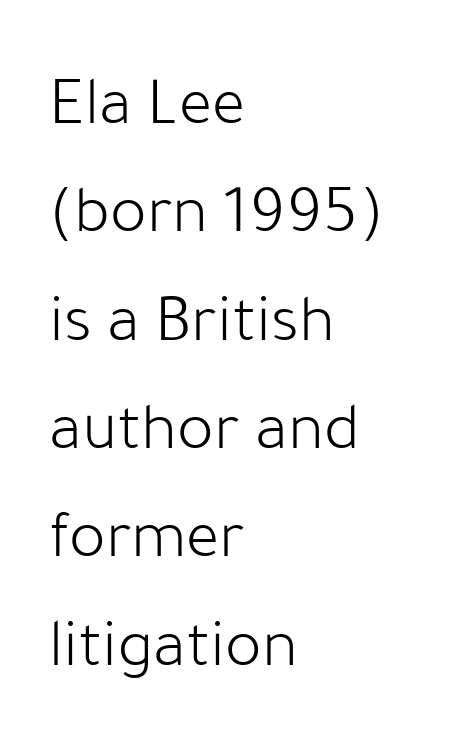
Is there much room between lines? A standard amount, neither cramped nor airy. Students, note that the glyphs here touch the page at normal intervals. Compared with a centered layout, this one pins lines to the left instead. No italicization has been applied; the sample stays upright.
